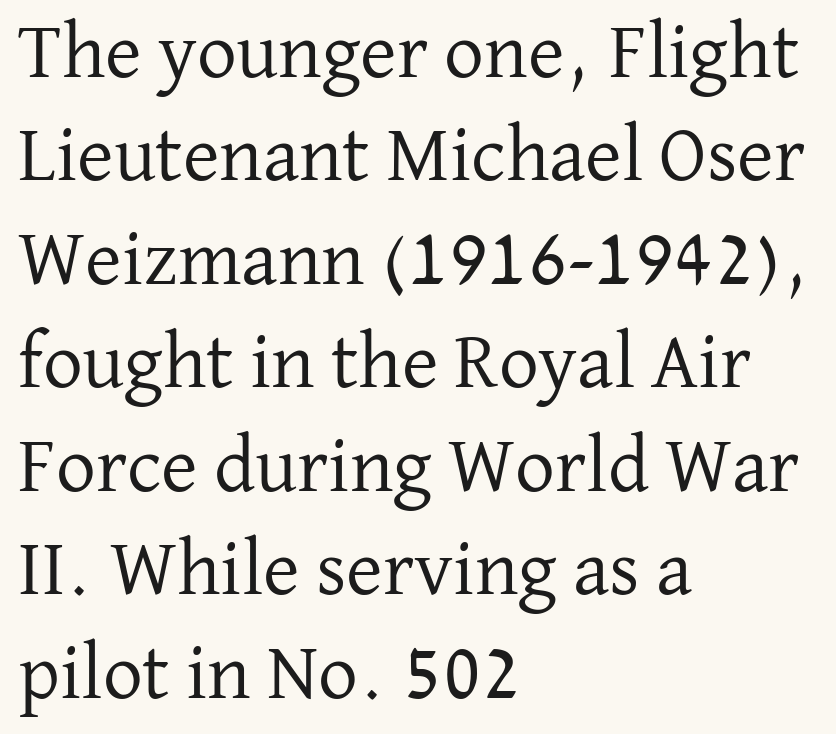
{"serif": "yes", "italic": "no", "bold": "no", "weight": "regular", "width": "normal", "stroke_contrast": "low", "x_height": "medium", "monospaced": "no", "underline": "no", "align": "left", "line_spacing": "normal", "line_spacing_ratio": 1.31, "letter_spacing": "normal", "letter_spacing_em": 0.0, "glyph_px": 79}
